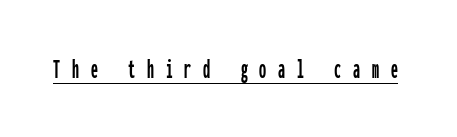
Examine the stroke ends and you'll find no serifs. Here the glyphs are tracked loosely, breaking word shapes into spaced letters. You could count columns in this text — the font is strictly monospaced. A baseline rule has been typeset under these characters.
